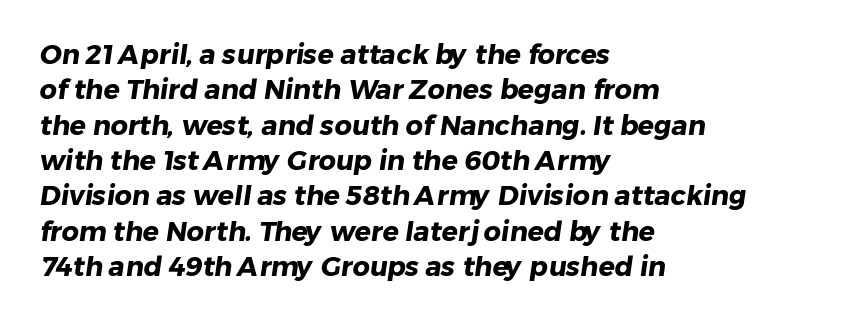
Q: Is the text bold? A: Yes.
Q: Is the text underlined? A: No.
Q: How is the paragraph aligned? A: Left-aligned.
Q: Is the spacing between letters normal or unusually wide? A: Normal.
Q: Is the spacing between lines tight, normal or loose? A: Normal.
